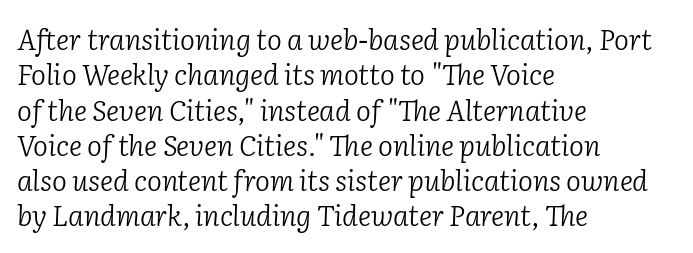
{"serif": "yes", "italic": "yes", "lean": "right", "slant_degrees": 2, "bold": "no", "weight": "light", "width": "normal", "stroke_contrast": "low", "x_height": "medium", "monospaced": "no", "underline": "no", "align": "left", "line_spacing": "normal", "line_spacing_ratio": 1.26, "letter_spacing": "normal", "letter_spacing_em": 0.0, "glyph_px": 28}
